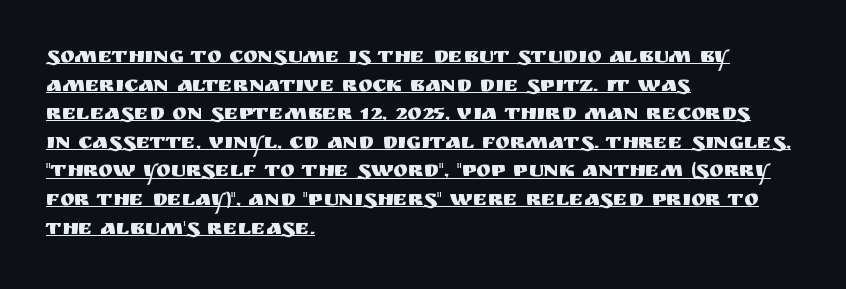
Does the lettering tilt? It doesn't — this is upright. Normally led — the rows are evenly, conventionally spaced. Characters follow at the spacing the type designer built in. The compositor pushed each line to the left boundary. This sample carries an underscore along the baseline area.
